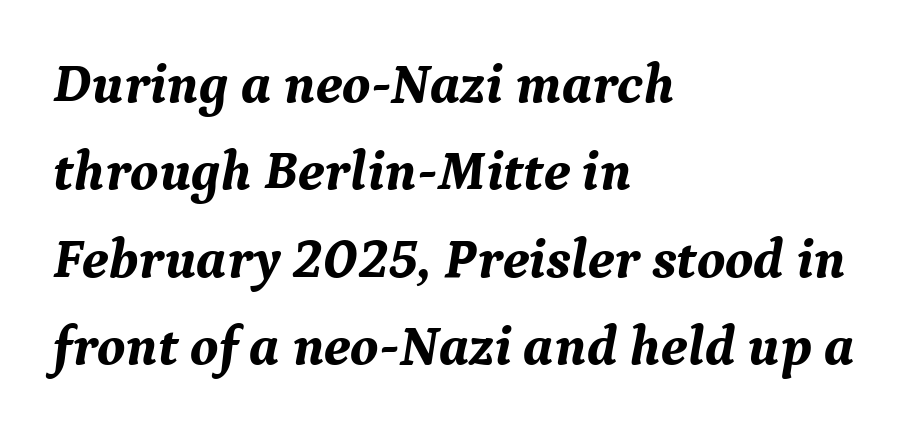
The image shows 56 px bold serif type, italic (leaning right); set left-aligned, normal line spacing (1.56x), normal letter spacing, not underlined; medium stroke contrast and a medium x-height.
